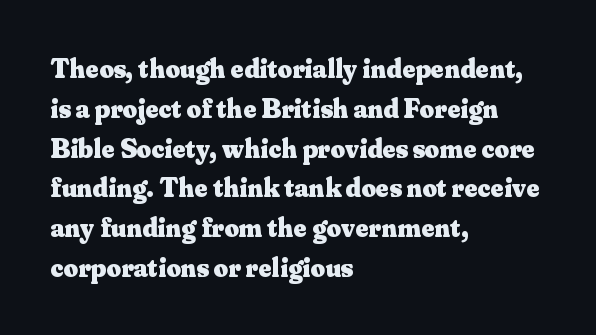
The image shows 28 px heavy serif type, upright; set left-aligned, normal line spacing (1.42x), normal letter spacing, not underlined; medium stroke contrast and a small x-height.
